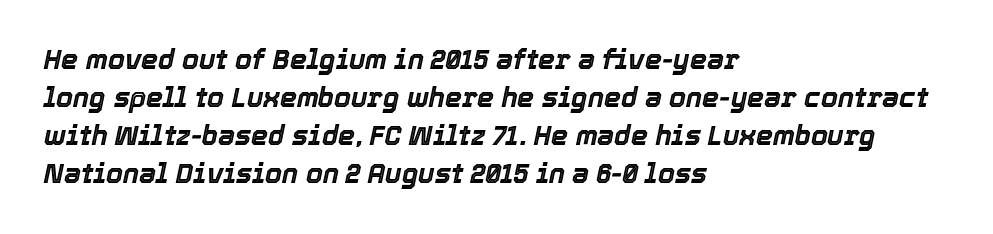
{"italic": "yes", "lean": "right", "slant_degrees": 12, "underline": "no", "align": "left", "line_spacing": "normal", "line_spacing_ratio": 1.41, "letter_spacing": "normal", "letter_spacing_em": 0.0, "glyph_px": 27}
